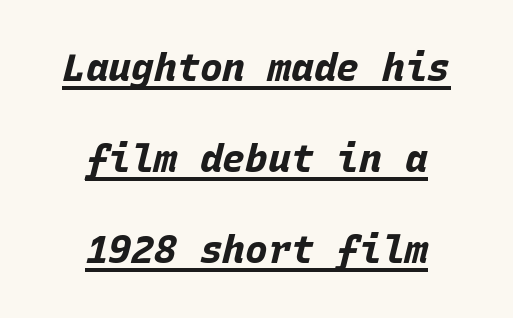
In terms of weight, the rendering is a true, heavy bold. The axis of the letterforms is tilted away from vertical. The rendering uses the underline text-decoration. In terms of leading, this rendering errs on the spacious side. Nobody touched the tracking dial on this one.
